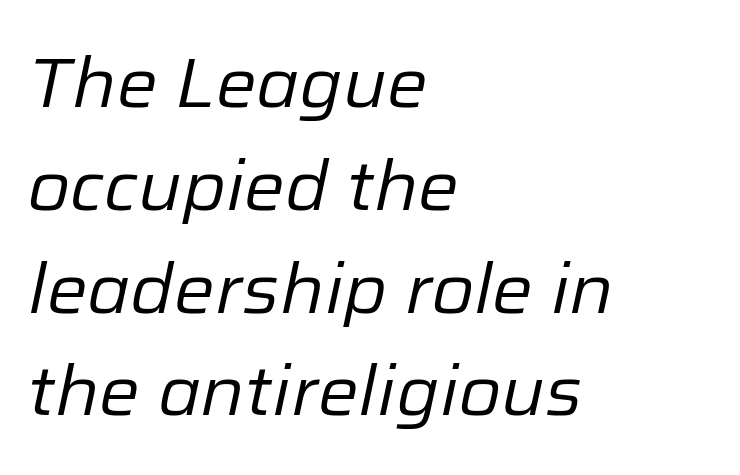
Students, note that the glyphs here touch the page at normal intervals. Where is the straight margin? On the left. Vertical stems look standard width or narrower in stroke. Does the leading feel generous? No, just average. Each letter keeps its own natural width here, so spacing adapts to shape.
